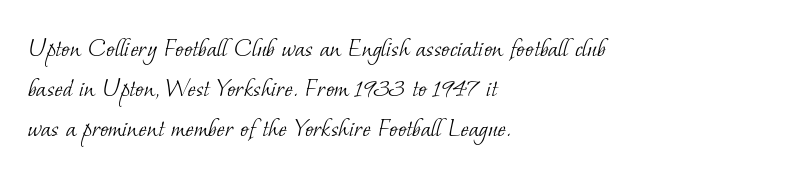
{"serif": "yes", "bold": "no", "weight": "light", "width": "normal", "stroke_contrast": "low", "x_height": "small", "monospaced": "no", "underline": "no", "align": "left", "line_spacing": "normal", "line_spacing_ratio": 1.42, "letter_spacing": "normal", "letter_spacing_em": 0.0, "glyph_px": 28}
